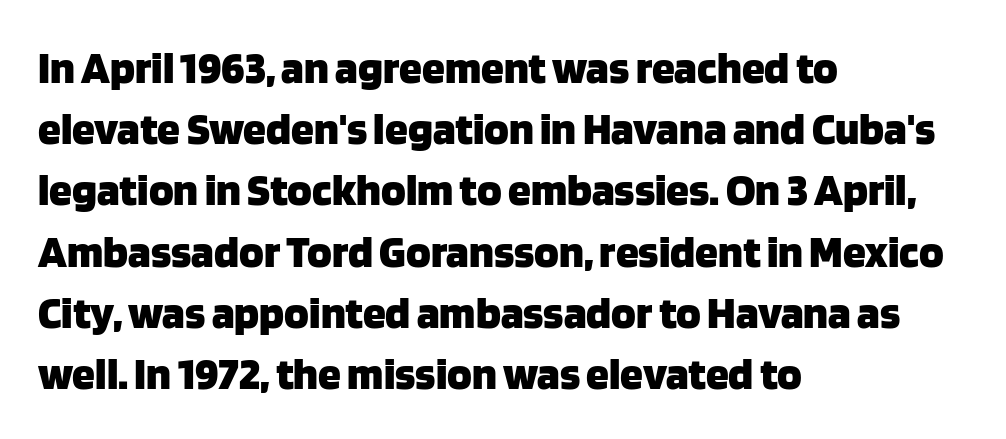
Letterform terminals end flat and unadorned throughout the passage. It's the straight-up-and-down kind of type. Teacher's note: observe the even left margin — that is flush-left alignment. The words here are not underlined.
